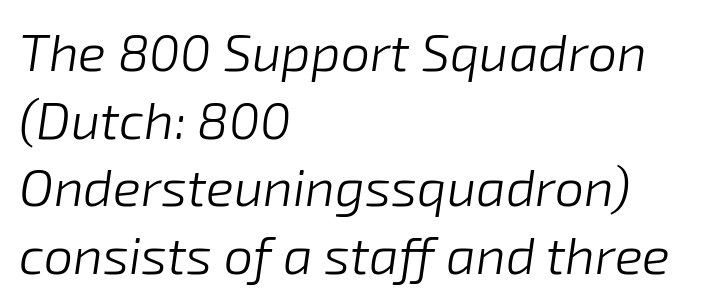
{"italic": "yes", "lean": "right", "slant_degrees": 8, "bold": "no", "weight": "light", "width": "normal", "stroke_contrast": "low", "x_height": "medium", "monospaced": "no", "underline": "no", "align": "left", "line_spacing": "normal", "line_spacing_ratio": 1.3, "letter_spacing": "normal", "letter_spacing_em": 0.0, "glyph_px": 52}
